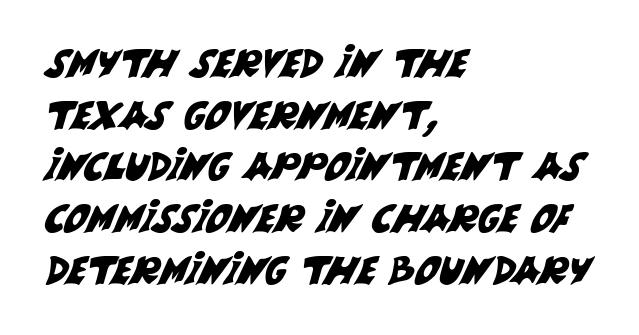
The image shows 38 px sans-serif type; set left-aligned, normal line spacing (1.36x), normal letter spacing, not underlined; medium stroke contrast and a large x-height.
